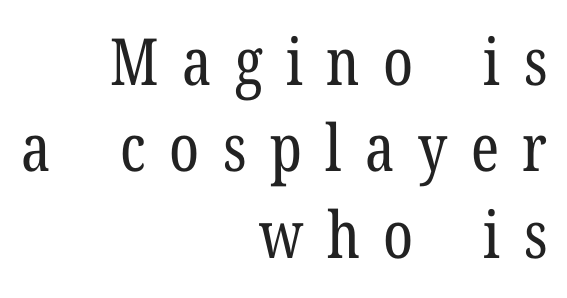
Q: Is the text bold? A: No.
Q: Is the text italic (slanted)? A: No, it is upright.
Q: Is the typeface a serif or a sans-serif typeface? A: Serif.
Q: Is the text underlined? A: No.
Q: How is the paragraph aligned? A: Right-aligned.
Q: Is the spacing between letters normal or unusually wide? A: Unusually wide.
Q: Is the spacing between lines tight, normal or loose? A: Normal.
Q: Width (condensed, normal, or wide)? A: Condensed.
Q: Stroke contrast? A: Low.
Q: x-height? A: Medium.
Q: Monospaced? A: No.
